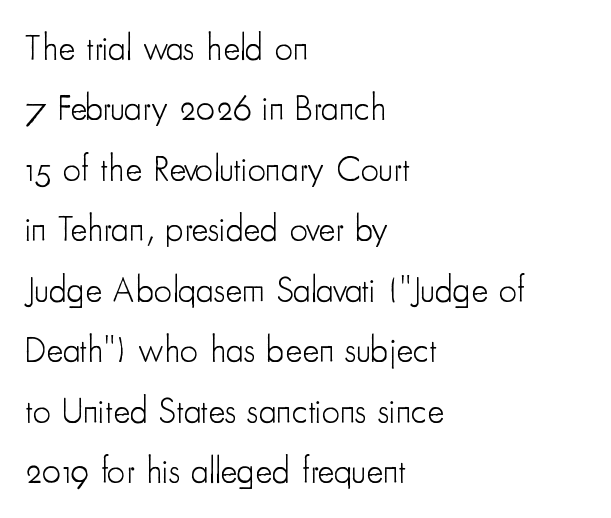
{"serif": "no", "italic": "no", "bold": "no", "weight": "light", "width": "condensed", "stroke_contrast": "low", "x_height": "small", "monospaced": "no", "underline": "no", "align": "left", "line_spacing": "normal", "line_spacing_ratio": 1.68, "letter_spacing": "normal", "letter_spacing_em": 0.0, "glyph_px": 36}
